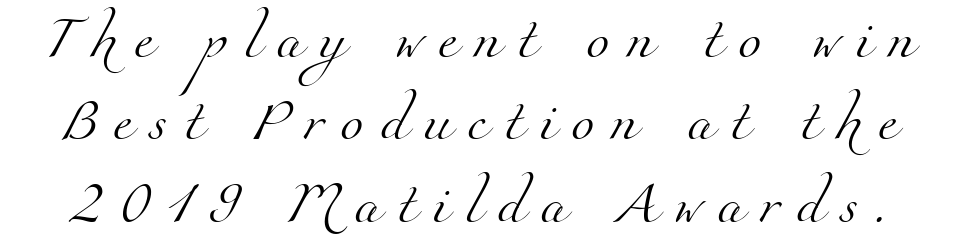
The image shows 42 px light serif type; set loose line spacing (1.96x), unusually wide letter spacing (+0.39 em), not underlined; medium stroke contrast and a small x-height.
